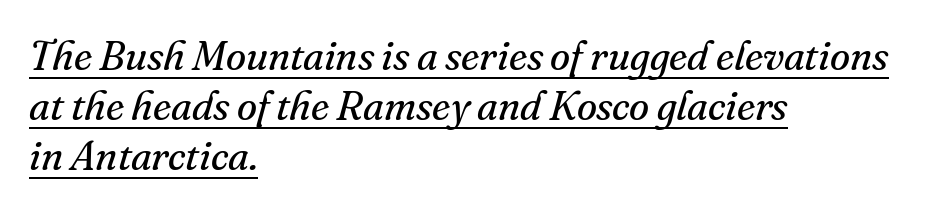
This sample uses an oblique cut, with every glyph tilted off the vertical. How are the letters spaced? Ordinarily, with no added tracking. The face used here is proportionally spaced, like ordinary book or web type. The designer went with a serif here, giving each stem small feet. Is there an underline? Yes — a line sits under the letters. Stems here are at most as thick as an everyday book face.
